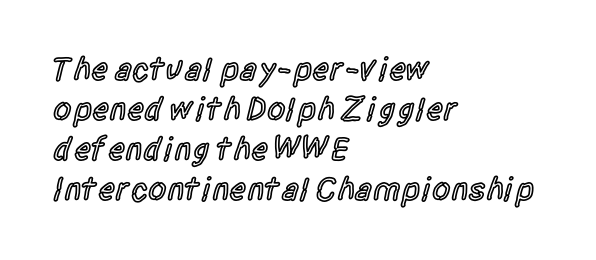
{"serif": "no", "bold": "semi", "weight": "semibold", "width": "condensed", "x_height": "large", "monospaced": "no", "underline": "no", "align": "left", "line_spacing_ratio": 1.21, "letter_spacing": "normal", "letter_spacing_em": 0.0, "glyph_px": 33}
